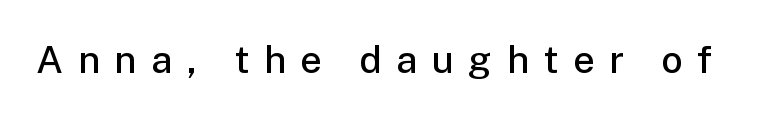
Q: Is the text bold? A: Semi-bold.
Q: Is the text italic (slanted)? A: No, it is upright.
Q: Is the typeface a serif or a sans-serif typeface? A: Sans-serif.
Q: Is the text underlined? A: No.
Q: Is the spacing between letters normal or unusually wide? A: Unusually wide.
Q: Width (condensed, normal, or wide)? A: Normal.
Q: Stroke contrast? A: Low.
Q: x-height? A: Medium.
Q: Monospaced? A: No.
